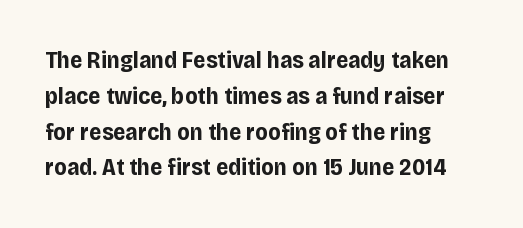
{"italic": "no", "bold": "yes", "underline": "no", "align": "left", "line_spacing": "normal", "line_spacing_ratio": 1.49, "letter_spacing": "normal", "letter_spacing_em": 0.0, "glyph_px": 24}
